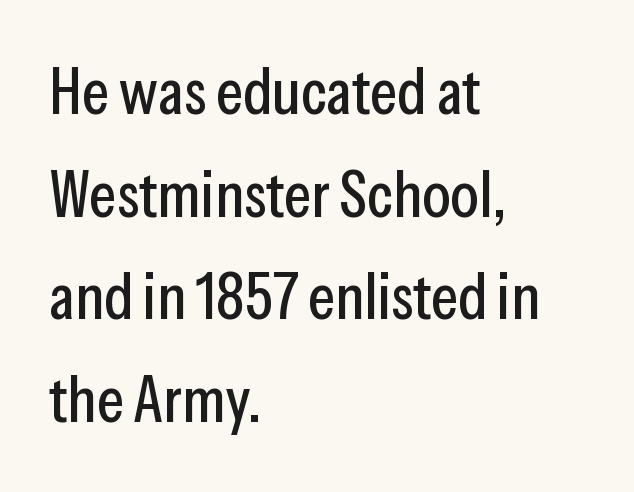
{"serif": "no", "italic": "no", "width": "condensed", "stroke_contrast": "low", "x_height": "medium", "monospaced": "no", "underline": "no", "align": "left", "line_spacing": "normal", "line_spacing_ratio": 1.58, "letter_spacing": "normal", "letter_spacing_em": 0.0, "glyph_px": 65}
